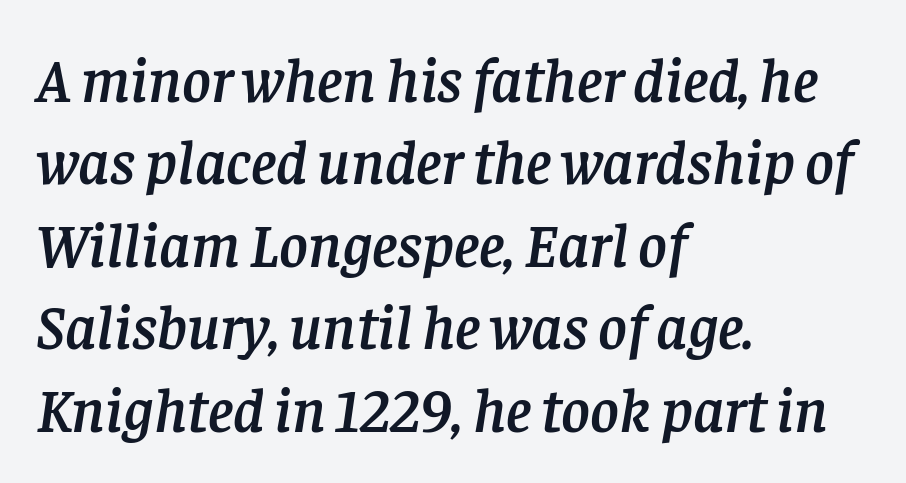
Q: Is the text italic (slanted)? A: Yes, it leans right by about 8 degrees.
Q: Is the typeface a serif or a sans-serif typeface? A: Serif.
Q: Is the text underlined? A: No.
Q: How is the paragraph aligned? A: Left-aligned.
Q: Is the spacing between letters normal or unusually wide? A: Normal.
Q: Is the spacing between lines tight, normal or loose? A: Normal.
Q: Width (condensed, normal, or wide)? A: Normal.
Q: Stroke contrast? A: Low.
Q: x-height? A: Large.
Q: Monospaced? A: No.
